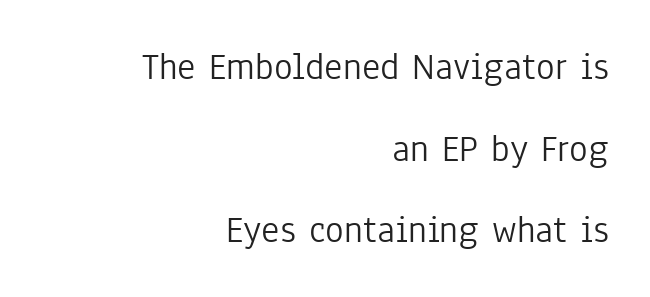
Q: Is the text bold? A: No.
Q: Is the text italic (slanted)? A: No, it is upright.
Q: Is the typeface a serif or a sans-serif typeface? A: Sans-serif.
Q: Is the text underlined? A: No.
Q: How is the paragraph aligned? A: Right-aligned.
Q: Is the spacing between letters normal or unusually wide? A: Normal.
Q: Is the spacing between lines tight, normal or loose? A: Loose.
Q: Width (condensed, normal, or wide)? A: Condensed.
Q: Stroke contrast? A: Low.
Q: x-height? A: Medium.
Q: Monospaced? A: No.
